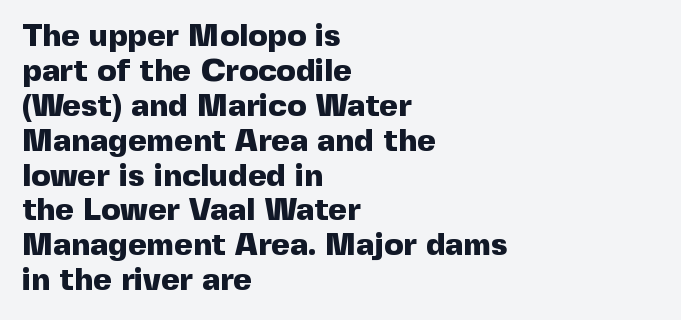
Q: Is the text bold? A: Yes.
Q: Is the text italic (slanted)? A: No, it is upright.
Q: Is the typeface a serif or a sans-serif typeface? A: Sans-serif.
Q: Is the text underlined? A: No.
Q: How is the paragraph aligned? A: Left-aligned.
Q: Is the spacing between letters normal or unusually wide? A: Normal.
Q: Is the spacing between lines tight, normal or loose? A: Tight.
Q: Width (condensed, normal, or wide)? A: Normal.
Q: x-height? A: Medium.
Q: Monospaced? A: No.
